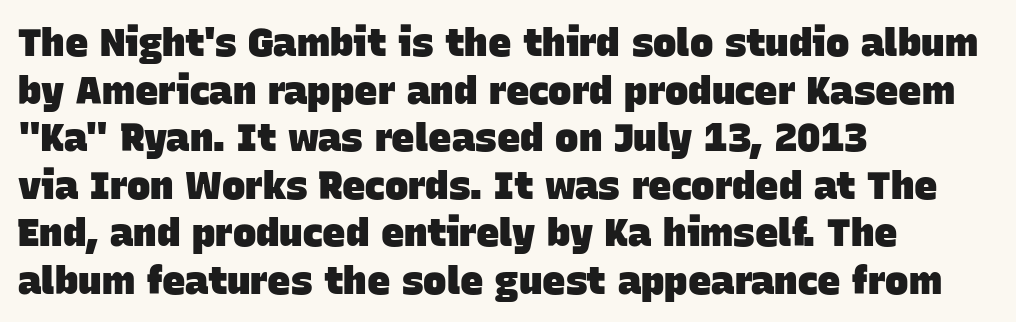
Q: Is the text bold? A: Yes.
Q: Is the typeface a serif or a sans-serif typeface? A: Sans-serif.
Q: Is the text underlined? A: No.
Q: How is the paragraph aligned? A: Left-aligned.
Q: Is the spacing between letters normal or unusually wide? A: Normal.
Q: Width (condensed, normal, or wide)? A: Normal.
Q: Stroke contrast? A: Low.
Q: x-height? A: Large.
Q: Monospaced? A: No.
